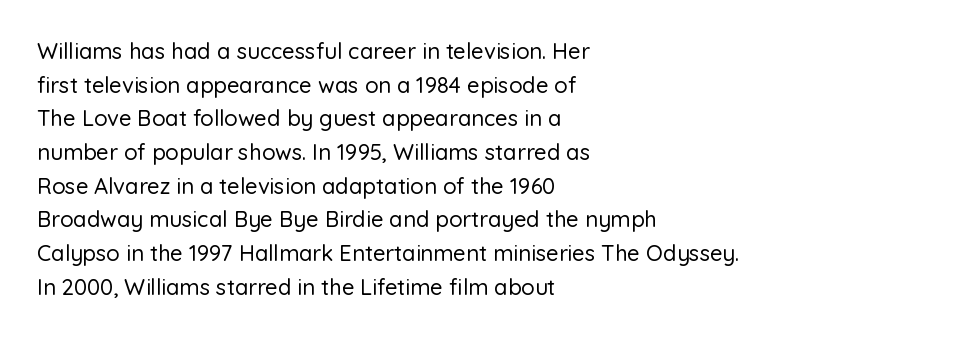
{"italic": "no", "underline": "no", "align": "left", "line_spacing": "normal", "line_spacing_ratio": 1.53, "letter_spacing": "normal", "letter_spacing_em": 0.0, "glyph_px": 22}
